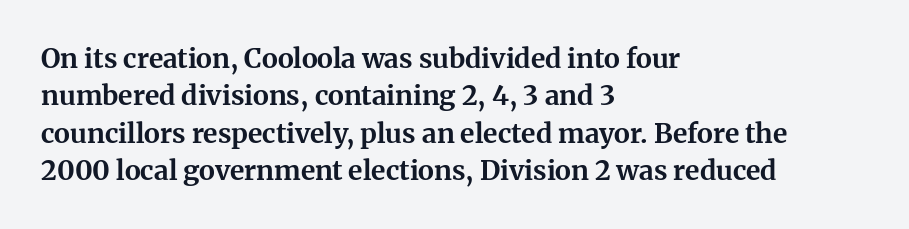
It's the straight-up-and-down kind of type. The lines are quadded left. Letter spacing: default. Rule under the text: the space is simply empty. The space between consecutive lines is moderate. Notice how thick the strokes are: this is what a full bold looks like.
